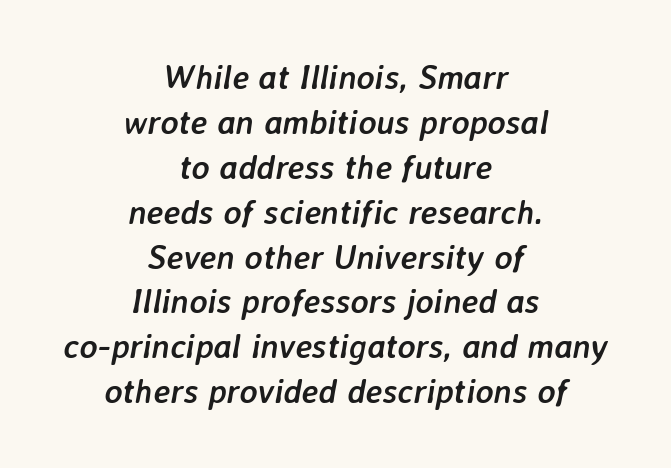
The image shows 34 px semibold type, italic (leaning right); set centered, normal line spacing (1.32x), normal letter spacing, not underlined; low stroke contrast and a medium x-height.
